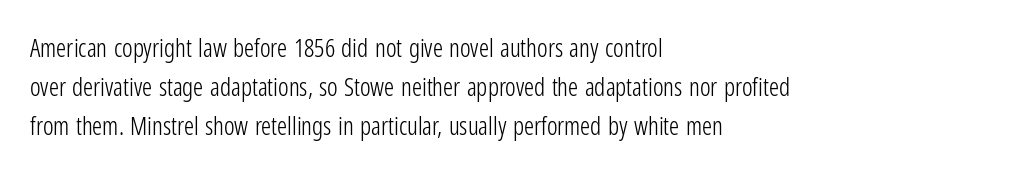
The image shows 25 px text type, upright; set left-aligned, normal line spacing (1.56x), normal letter spacing, not underlined.
